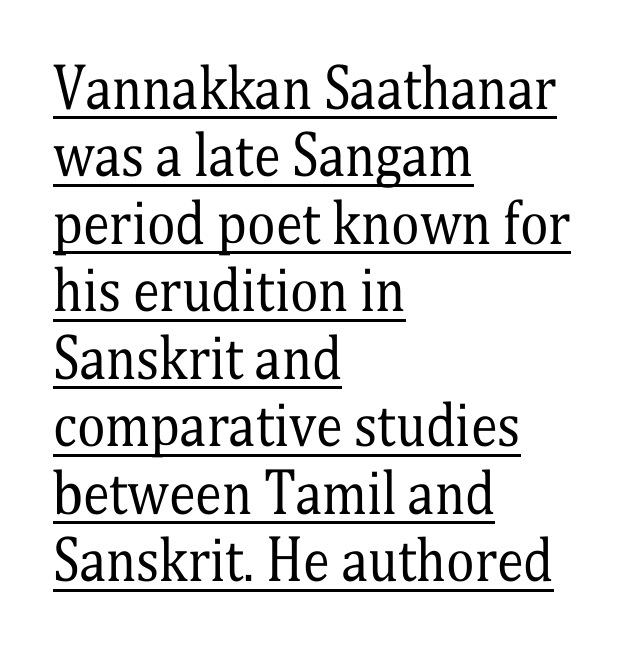
{"serif": "yes", "italic": "no", "bold": "no", "weight": "regular", "width": "condensed", "stroke_contrast": "medium", "x_height": "medium", "monospaced": "no", "underline": "yes", "align": "left", "line_spacing": "normal", "line_spacing_ratio": 1.25, "letter_spacing": "normal", "letter_spacing_em": 0.0, "glyph_px": 54}
